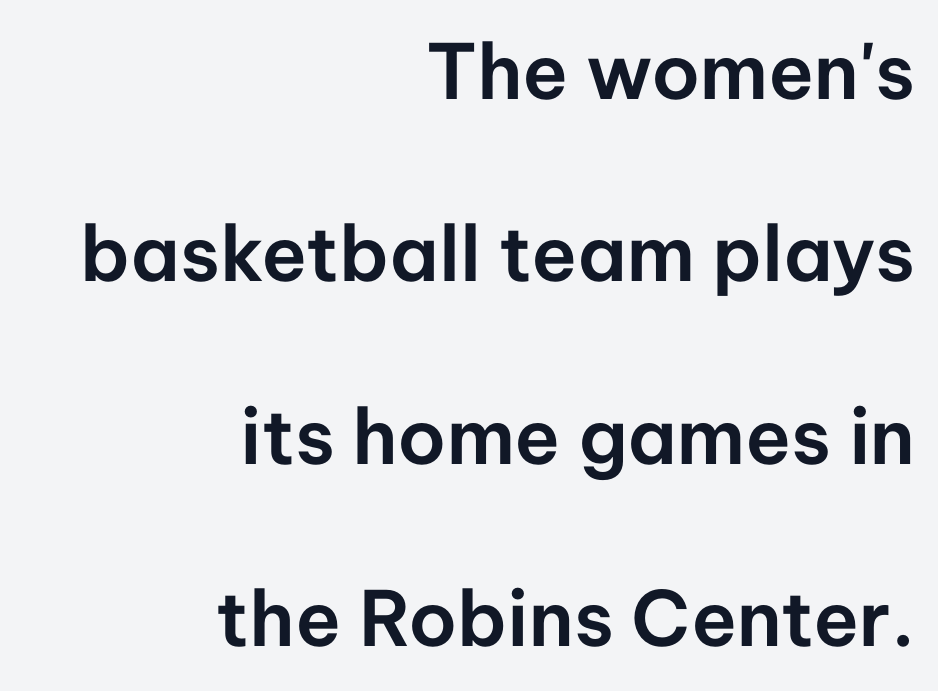
Do the letters lean? They stand straight. Each line ends at the same right margin while the left side varies. Compared with typical body copy, the letter spacing here is the same. Loosely led — the rows are spread out.
